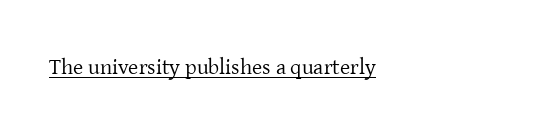
The strokes are not fattened; the text isn't bold. The specimen reads as upright at a glance. Decoration check: the copy is underlined. A classic flush-left, rag-right setting is used for this passage.
